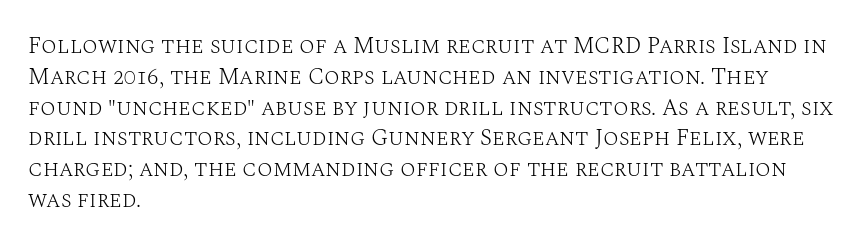
The image shows 23 px text type, upright; set left-aligned, normal line spacing (1.34x), normal letter spacing, not underlined.
